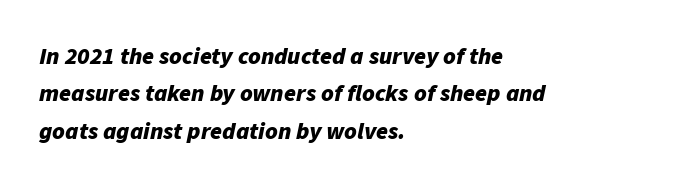
{"italic": "yes", "lean": "right", "slant_degrees": 11, "bold": "yes", "underline": "no", "align": "left", "line_spacing": "normal", "line_spacing_ratio": 1.56, "letter_spacing": "normal", "letter_spacing_em": 0.0, "glyph_px": 24}
